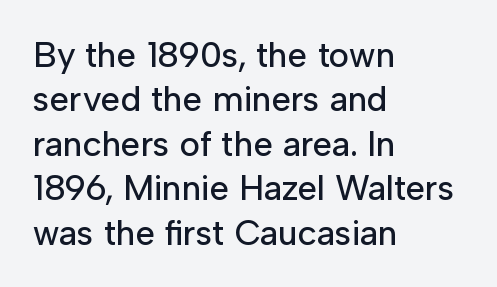
{"serif": "no", "italic": "no", "width": "normal", "stroke_contrast": "low", "x_height": "medium", "monospaced": "no", "underline": "no", "align": "left", "line_spacing": "normal", "line_spacing_ratio": 1.27, "letter_spacing": "normal", "letter_spacing_em": 0.0, "glyph_px": 35}
